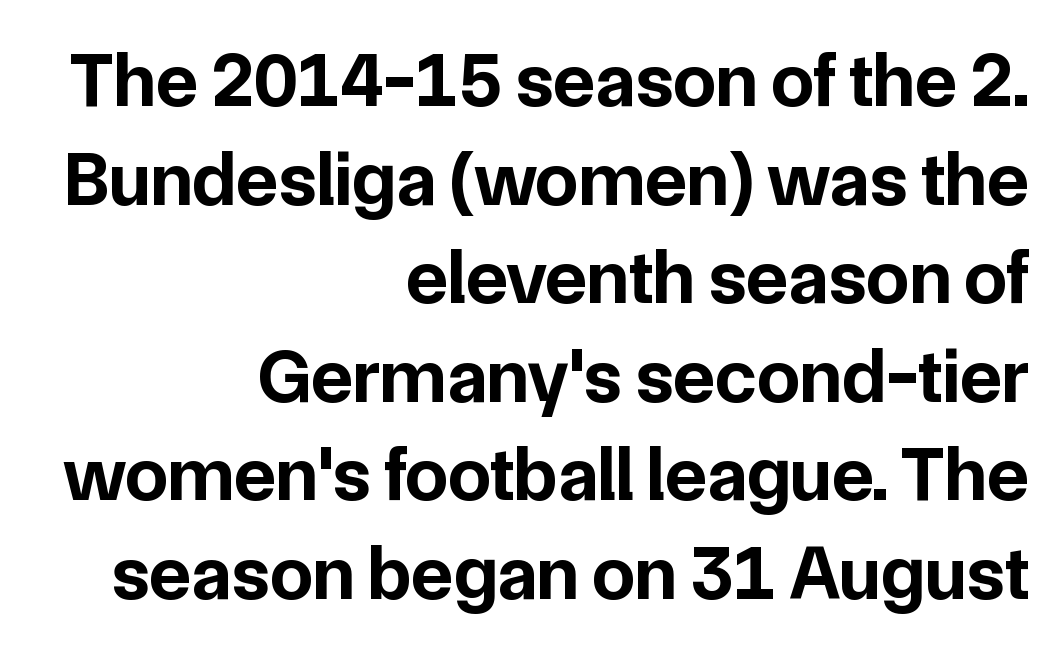
{"serif": "no", "italic": "no", "bold": "yes", "weight": "bold", "width": "normal", "stroke_contrast": "low", "x_height": "medium", "monospaced": "no", "underline": "no", "align": "right", "line_spacing": "normal", "line_spacing_ratio": 1.28, "letter_spacing": "normal", "letter_spacing_em": 0.0, "glyph_px": 77}
